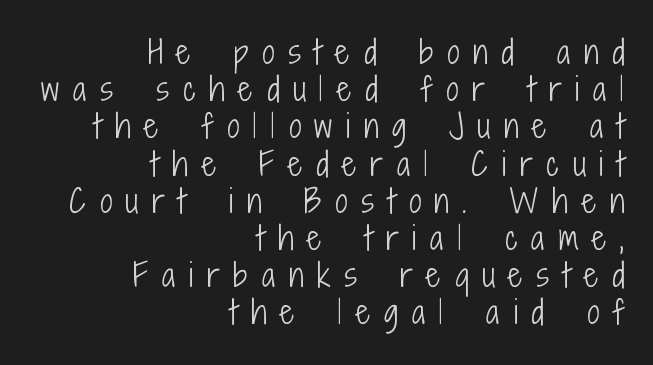
Q: Is the text bold? A: No.
Q: Is the text italic (slanted)? A: No, it is upright.
Q: Is the typeface a serif or a sans-serif typeface? A: Sans-serif.
Q: Is the text underlined? A: No.
Q: How is the paragraph aligned? A: Right-aligned.
Q: Is the spacing between letters normal or unusually wide? A: Unusually wide.
Q: Width (condensed, normal, or wide)? A: Condensed.
Q: Stroke contrast? A: Low.
Q: x-height? A: Medium.
Q: Monospaced? A: No.
